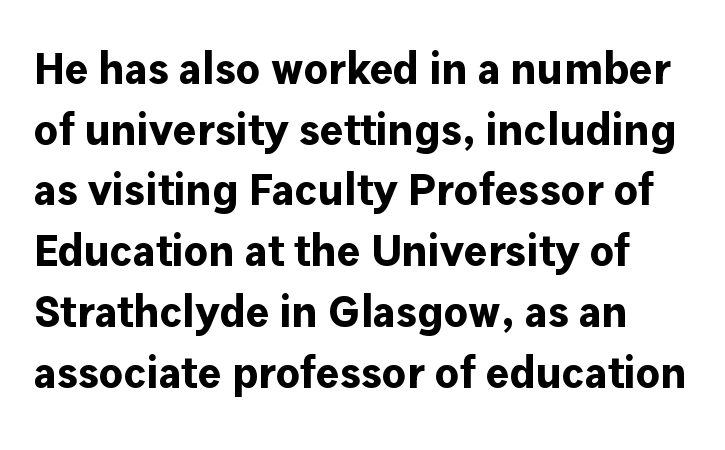
The image shows 44 px bold sans-serif type, upright; set normal line spacing (1.38x), normal letter spacing, not underlined; low stroke contrast and a medium x-height.
